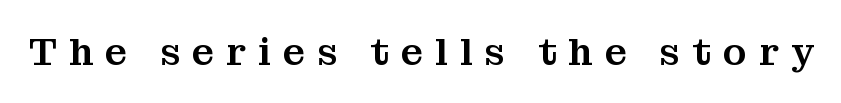
{"serif": "yes", "italic": "no", "width": "normal", "stroke_contrast": "medium", "x_height": "medium", "monospaced": "no", "underline": "no", "letter_spacing": "wide", "letter_spacing_em": 0.31, "glyph_px": 39}
